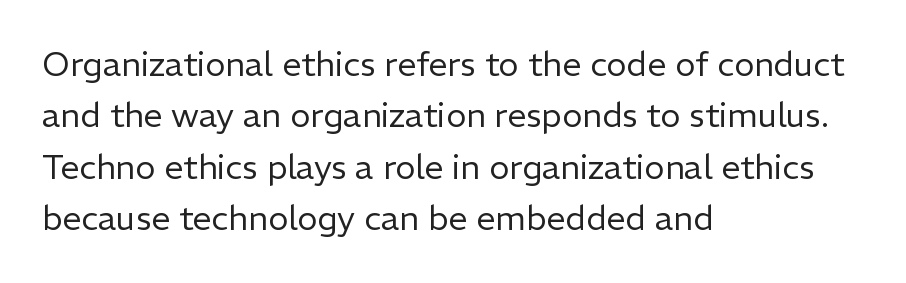
Q: Is the text bold? A: No.
Q: Is the text italic (slanted)? A: No, it is upright.
Q: Is the typeface a serif or a sans-serif typeface? A: Sans-serif.
Q: Is the text underlined? A: No.
Q: How is the paragraph aligned? A: Left-aligned.
Q: Is the spacing between letters normal or unusually wide? A: Normal.
Q: Is the spacing between lines tight, normal or loose? A: Normal.
Q: Width (condensed, normal, or wide)? A: Normal.
Q: Stroke contrast? A: Low.
Q: x-height? A: Medium.
Q: Monospaced? A: No.
